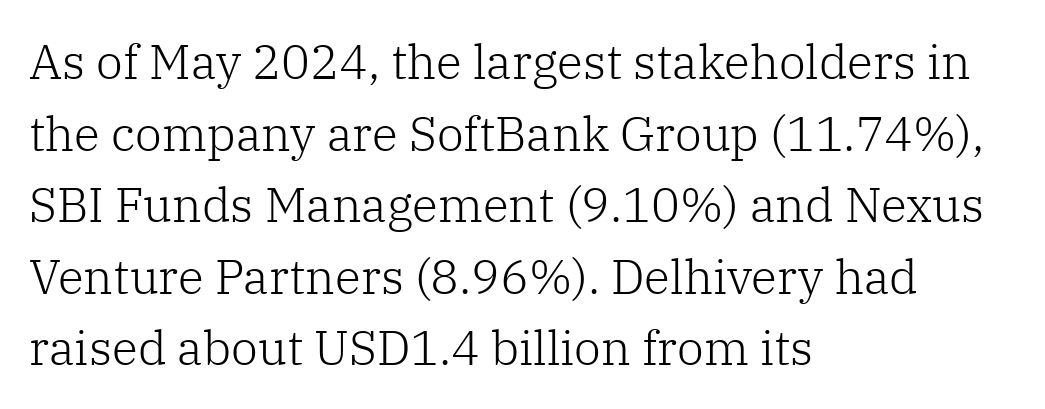
Each letter's strokes conclude with small projecting serifs. Standard letterfit; no display-style spreading of the glyphs. Letters rest on an invisible, unmarked baseline. No chunkiness to these letters — they're not bold. Line beginnings align vertically; line endings do not.
